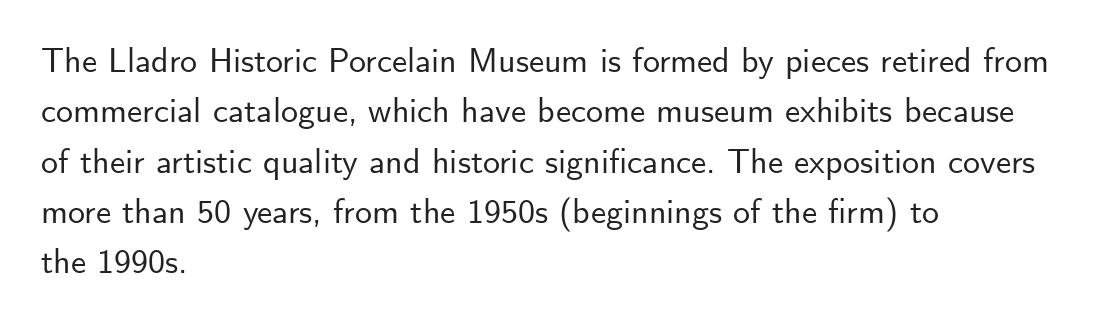
{"serif": "no", "italic": "no", "width": "normal", "stroke_contrast": "low", "x_height": "small", "monospaced": "no", "underline": "no", "align": "left", "line_spacing": "normal", "line_spacing_ratio": 1.48, "letter_spacing": "normal", "letter_spacing_em": 0.0, "glyph_px": 34}
